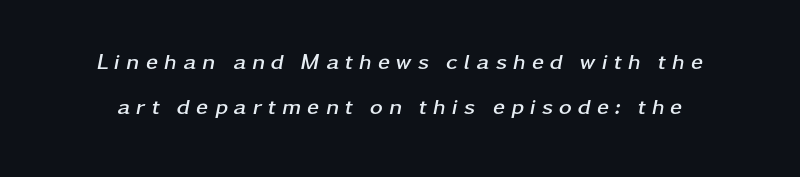
Inter-character spacing is expanded well beyond the font's built-in metrics. It's the slanting kind of type. A bare baseline throughout the passage. Pretty heavy lettering here — definitely bold.
